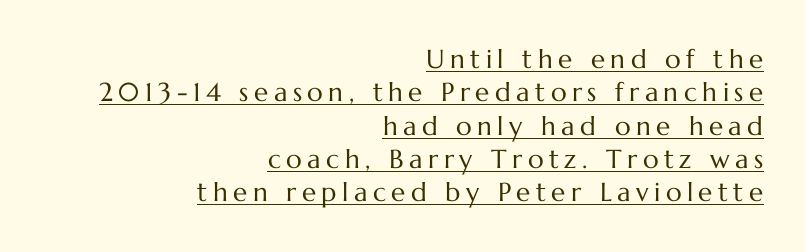
{"italic": "no", "bold": "no", "underline": "yes", "align": "right", "line_spacing": "normal", "line_spacing_ratio": 1.28, "letter_spacing": "wide", "letter_spacing_em": 0.21, "glyph_px": 26}
